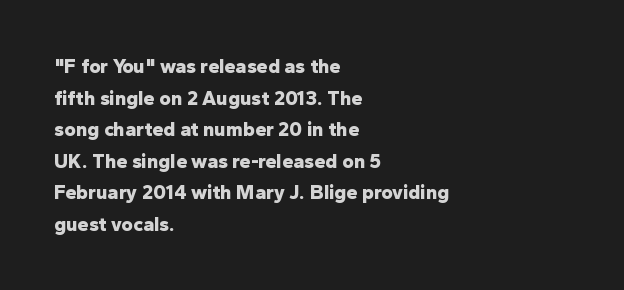
If you drew a line through each stem, it would be perfectly vertical. Nobody drew a line under any word here. A full-strength bold gives these letters their thick strokes. Honestly, the letter spacing is just normal — you wouldn't notice it. Left-aligned paragraph, ragged on the right.
